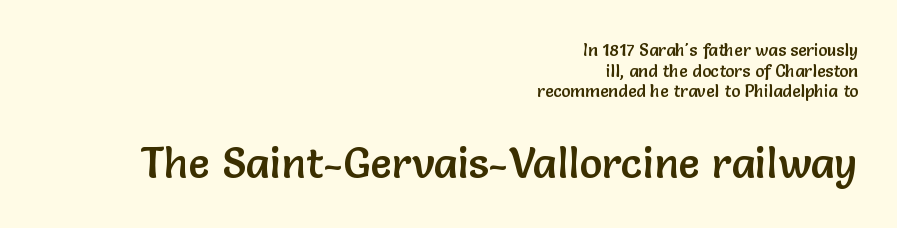
{"serif": "no", "italic": "no", "width": "normal", "stroke_contrast": "low", "x_height": "medium", "monospaced": "no", "underline": "no", "align": "right", "line_spacing_ratio": 1.22, "letter_spacing": "normal", "letter_spacing_em": 0.0, "larger_block": "second", "size_ratio": 2.53, "glyph_px": 43}
